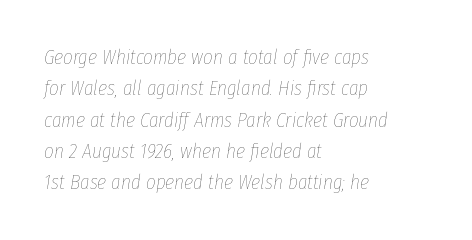
Q: Is the text bold? A: No.
Q: Is the text italic (slanted)? A: Yes, it leans right by about 8 degrees.
Q: Is the text underlined? A: No.
Q: How is the paragraph aligned? A: Left-aligned.
Q: Is the spacing between letters normal or unusually wide? A: Normal.
Q: Is the spacing between lines tight, normal or loose? A: Normal.
